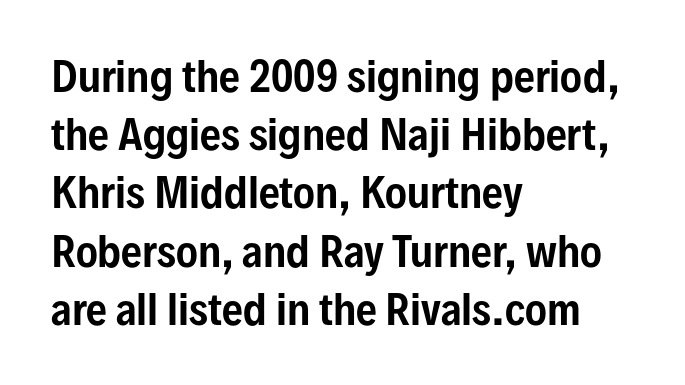
Is this a sans? Yes — the strokes have no serifs. Each letter keeps its own natural width here, so spacing adapts to shape. The font's upright variant was chosen for this text. A student would call this left alignment; a typographer would say flush left, rag right. Reading down the column, the eye jumps a familiar distance to each next line.
